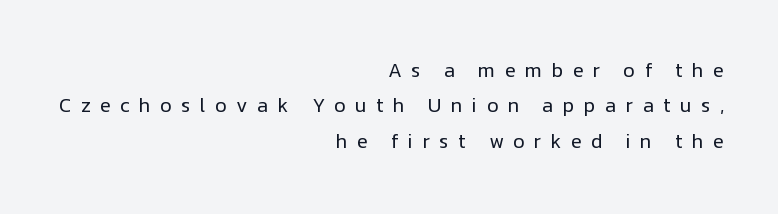
{"italic": "no", "bold": "no", "underline": "no", "align": "right", "line_spacing_ratio": 1.77, "letter_spacing": "wide", "letter_spacing_em": 0.47, "glyph_px": 20}
